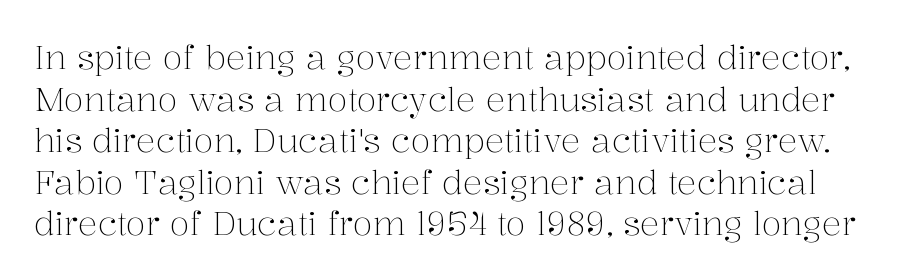
The image shows 33 px light serif type, upright; set normal line spacing (1.26x), normal letter spacing, not underlined; medium stroke contrast and a medium x-height.
